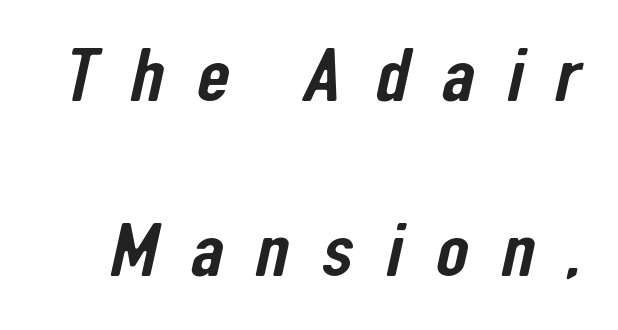
Think of a printed novel: that variable character pitch is what you see here. Does extra space separate the letters? Yes, quite a lot of it. The letters carry no serifs — their stems end cleanly without finishing strokes. Leading is clearly above the norm, producing a sparse column. The area under the type is left untouched.
